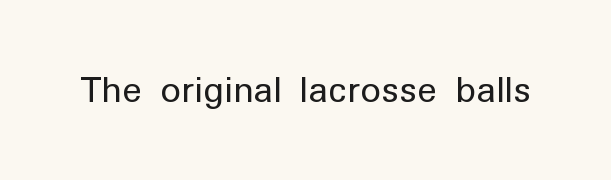
Default kerning and tracking; the words read as compact shapes. The typeface has the unassuming heft of standard copy or less. If you drew a line through each stem, it would be perfectly vertical. The rendering uses natural spacing where letterforms have individual widths.
